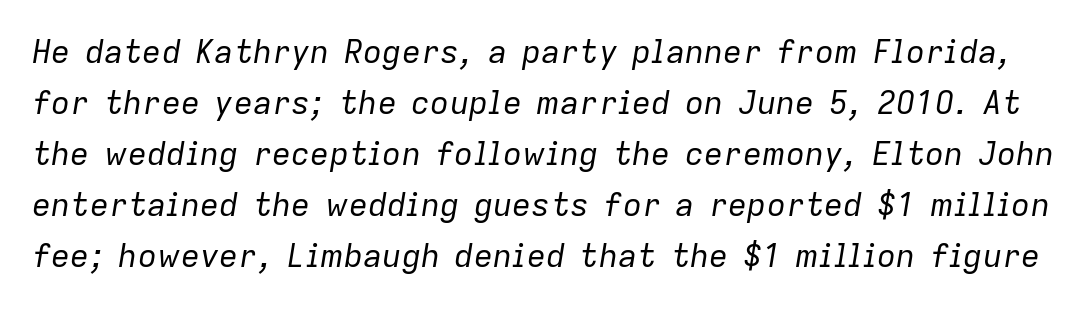
Vertical spacing — default. The words here are not underlined. Look at the tracking — it's just the regular setting, nothing added. Proportional: the letters do not fall into vertical columns. No letter is thick-stroked: the sample isn't bold. The font's italic variant was chosen for this text.
